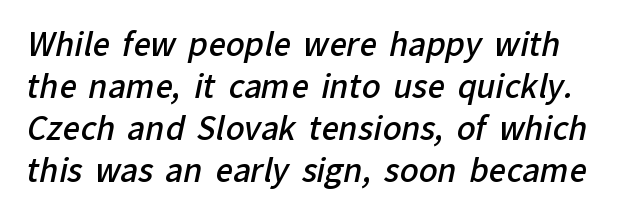
Serif or sans? Sans — the stroke terminals are bare. Spacing between characters is what you'd get straight out of the box. The font is running at a semibold setting, under full bold. The passage shown is typed in a proportional face where columns would drift. If you measured baseline to baseline, you'd find a middling distance. The gap between lines stays unmarked.
